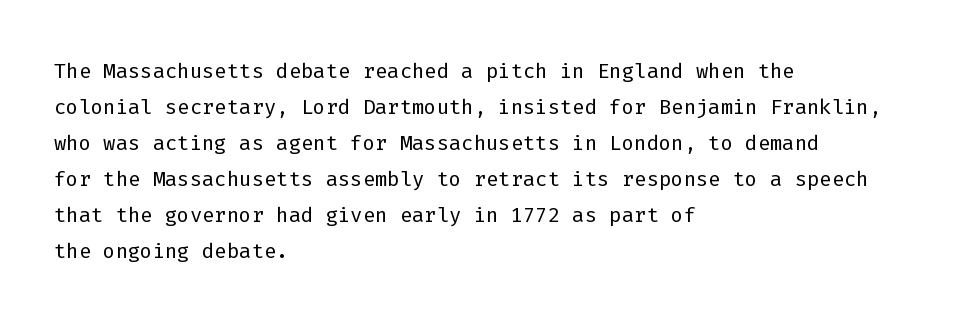
{"serif": "no", "italic": "no", "bold": "no", "weight": "light", "width": "normal", "stroke_contrast": "low", "x_height": "medium", "monospaced": "yes", "underline": "no", "align": "left", "line_spacing_ratio": 1.24, "letter_spacing": "normal", "letter_spacing_em": 0.0, "glyph_px": 29}
